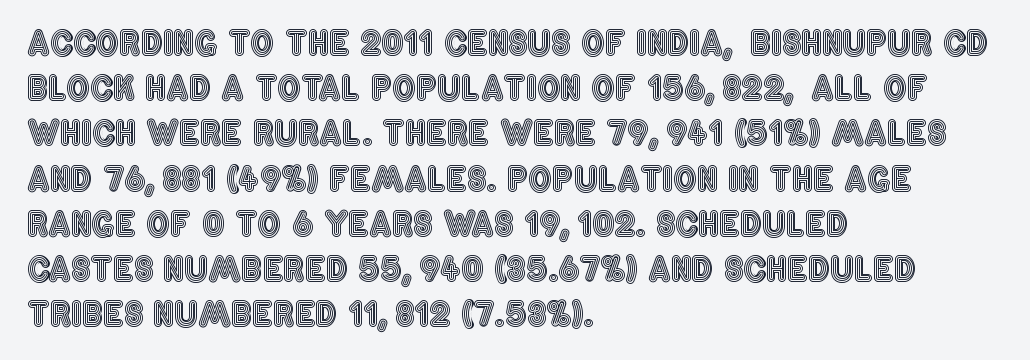
Q: Is the text italic (slanted)? A: No, it is upright.
Q: Is the text underlined? A: No.
Q: How is the paragraph aligned? A: Left-aligned.
Q: Is the spacing between letters normal or unusually wide? A: Normal.
Q: Is the spacing between lines tight, normal or loose? A: Normal.
Q: Width (condensed, normal, or wide)? A: Condensed.
Q: x-height? A: Large.
Q: Monospaced? A: No.
